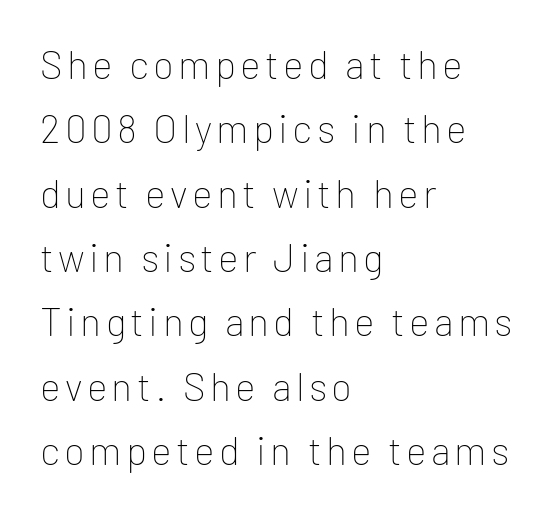
{"serif": "no", "italic": "no", "bold": "no", "weight": "thin", "width": "normal", "stroke_contrast": "low", "x_height": "medium", "monospaced": "no", "underline": "no", "align": "left", "line_spacing": "normal", "line_spacing_ratio": 1.65, "glyph_px": 39}
